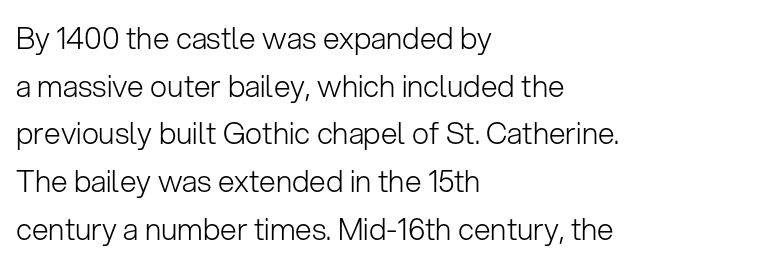
Q: Is the text bold? A: No.
Q: Is the text italic (slanted)? A: No, it is upright.
Q: Is the typeface a serif or a sans-serif typeface? A: Sans-serif.
Q: Is the text underlined? A: No.
Q: How is the paragraph aligned? A: Left-aligned.
Q: Is the spacing between letters normal or unusually wide? A: Normal.
Q: Is the spacing between lines tight, normal or loose? A: Normal.
Q: Width (condensed, normal, or wide)? A: Normal.
Q: Stroke contrast? A: Low.
Q: x-height? A: Medium.
Q: Monospaced? A: No.
